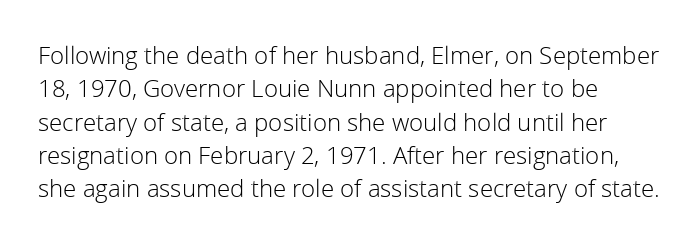
Q: Is the text bold? A: No.
Q: Is the text italic (slanted)? A: No, it is upright.
Q: Is the text underlined? A: No.
Q: How is the paragraph aligned? A: Left-aligned.
Q: Is the spacing between letters normal or unusually wide? A: Normal.
Q: Is the spacing between lines tight, normal or loose? A: Normal.
